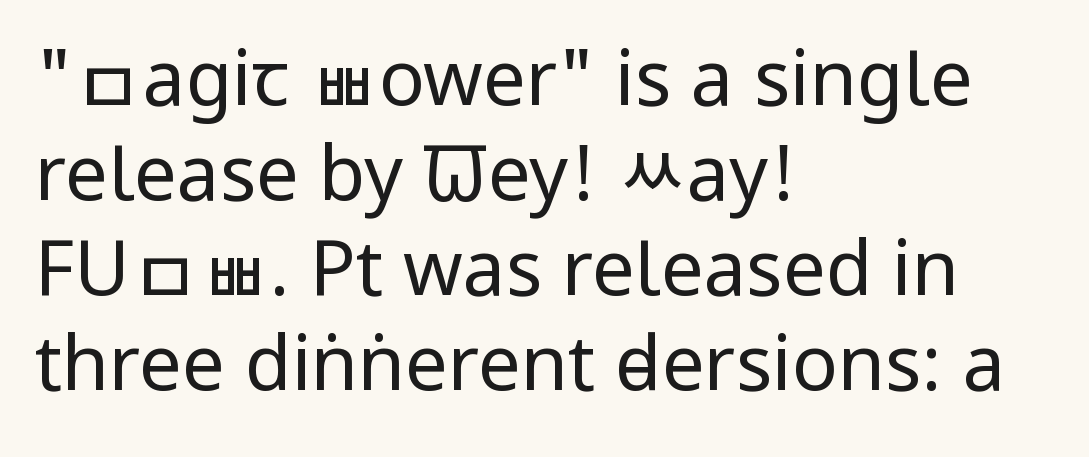
The image shows 76 px regular-weight, condensed sans-serif type, upright; set left-aligned, normal line spacing (1.25x), normal letter spacing, not underlined; low stroke contrast and a large x-height.
